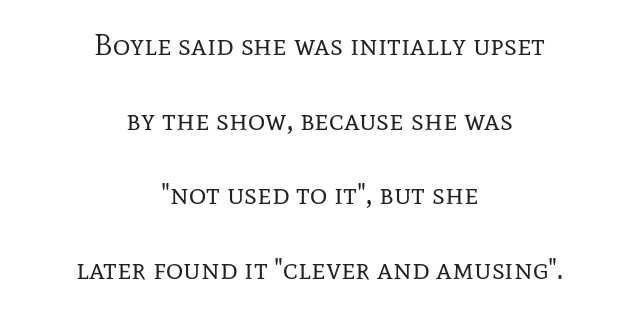
The image shows 30 px regular-weight serif type, upright; set centered, loose line spacing (2.49x), normal letter spacing, not underlined; low stroke contrast and a medium x-height.
